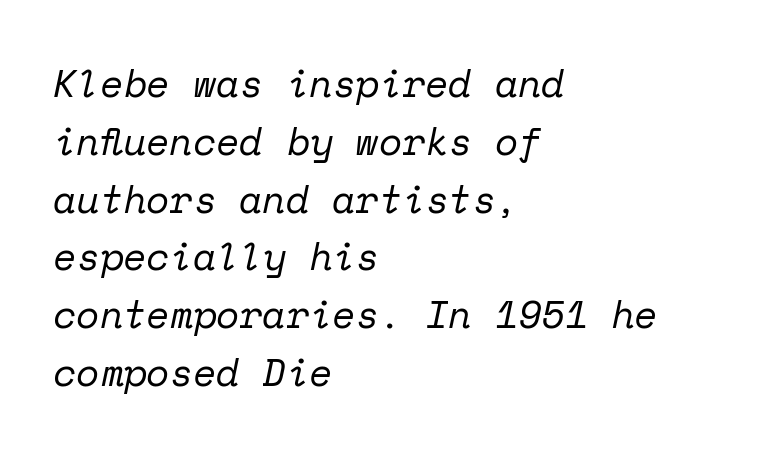
{"serif": "yes", "italic": "yes", "lean": "right", "slant_degrees": 12, "bold": "no", "weight": "regular", "width": "normal", "stroke_contrast": "low", "x_height": "medium", "monospaced": "yes", "underline": "no", "align": "left", "line_spacing": "normal", "line_spacing_ratio": 1.52, "letter_spacing": "normal", "letter_spacing_em": 0.0, "glyph_px": 38}
